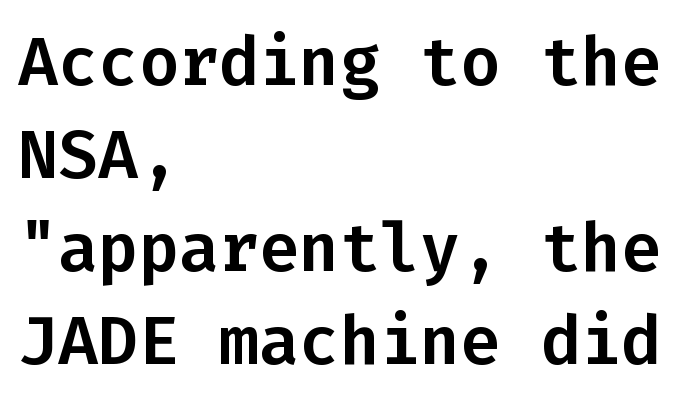
Characters remain perfectly vertical along every line. Summary of vertical rhythm: regular, with standard interline spacing. The face used here is monospaced, like something from a code editor. The lines are quadded left. Rule under the text: the space is simply empty.
